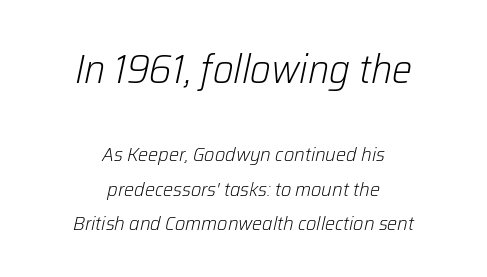
{"italic": "yes", "lean": "right", "slant_degrees": 12, "bold": "no", "weight": "light", "width": "normal", "stroke_contrast": "low", "x_height": "medium", "monospaced": "no", "underline": "no", "align": "center", "line_spacing_ratio": 1.73, "letter_spacing": "normal", "letter_spacing_em": 0.0, "larger_block": "first", "size_ratio": 2.0, "glyph_px": 40}
